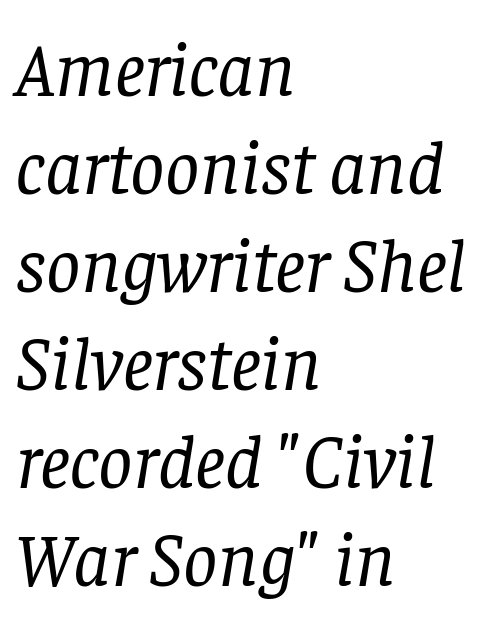
The image shows 76 px regular-weight serif type, italic (leaning right); set left-aligned, normal line spacing (1.29x), normal letter spacing, not underlined; low stroke contrast and a large x-height.
